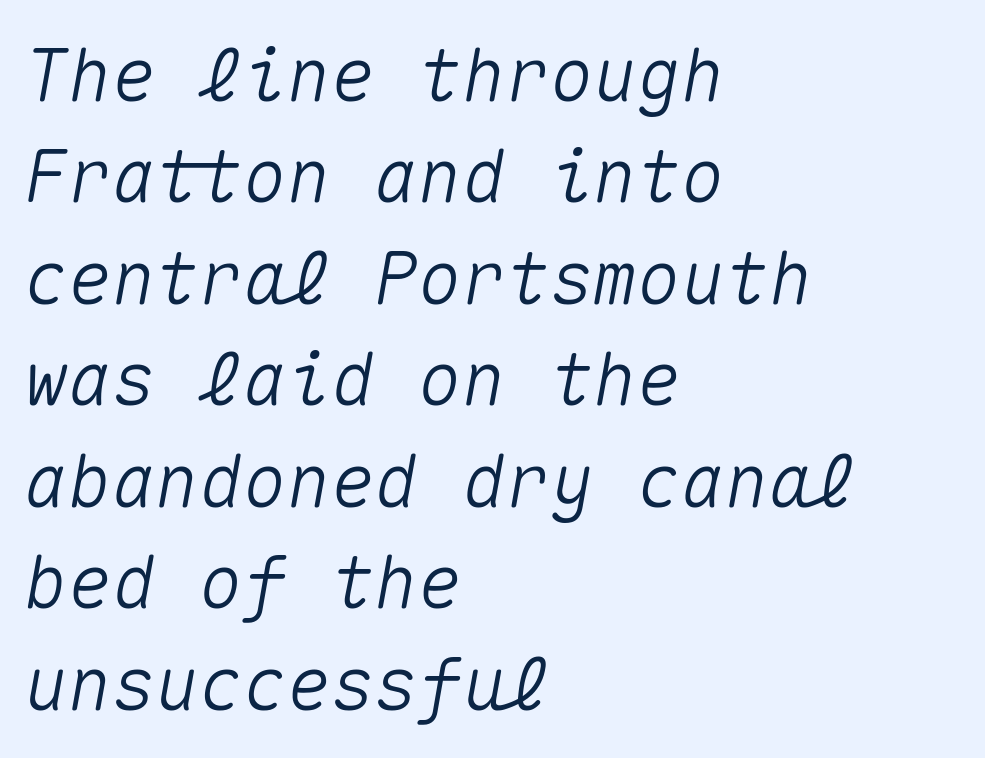
The image shows 73 px text type, italic (leaning right), monospaced; set left-aligned, normal line spacing (1.39x), normal letter spacing, not underlined; medium stroke contrast and a medium x-height.
